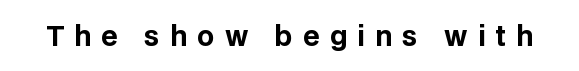
The zone under the glyphs is completely vacant. The tracking jumps out immediately: characters are airy and widely separated. Vertical strokes here are truly vertical. Pretty heavy lettering here — definitely bold.
